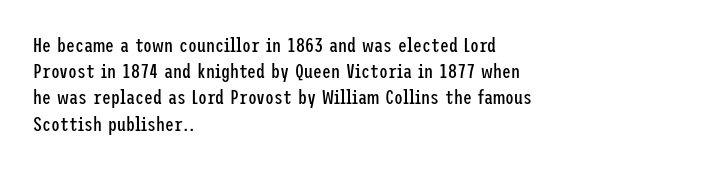
The image shows 20 px text type, upright; set left-aligned, normal line spacing (1.31x), normal letter spacing, not underlined.
